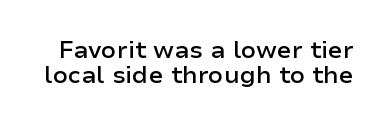
Q: Is the text bold? A: Semi-bold.
Q: Is the text italic (slanted)? A: No, it is upright.
Q: Is the text underlined? A: No.
Q: Is the spacing between letters normal or unusually wide? A: Normal.
Q: Is the spacing between lines tight, normal or loose? A: Tight.
